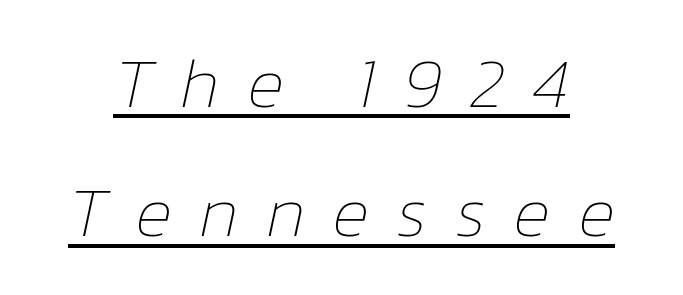
{"italic": "yes", "lean": "right", "slant_degrees": 12, "bold": "no", "weight": "thin", "width": "normal", "stroke_contrast": "low", "x_height": "medium", "monospaced": "no", "underline": "yes", "line_spacing_ratio": 1.85, "letter_spacing": "wide", "letter_spacing_em": 0.4, "glyph_px": 70}
